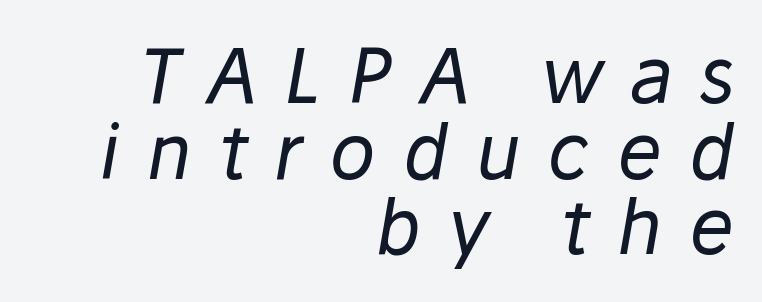
Q: Is the text bold? A: No.
Q: Is the text italic (slanted)? A: Yes, it leans right by about 10 degrees.
Q: Is the text underlined? A: No.
Q: How is the paragraph aligned? A: Right-aligned.
Q: Is the spacing between letters normal or unusually wide? A: Unusually wide.
Q: Is the spacing between lines tight, normal or loose? A: Tight.
Q: Width (condensed, normal, or wide)? A: Normal.
Q: Stroke contrast? A: Low.
Q: x-height? A: Medium.
Q: Monospaced? A: No.
